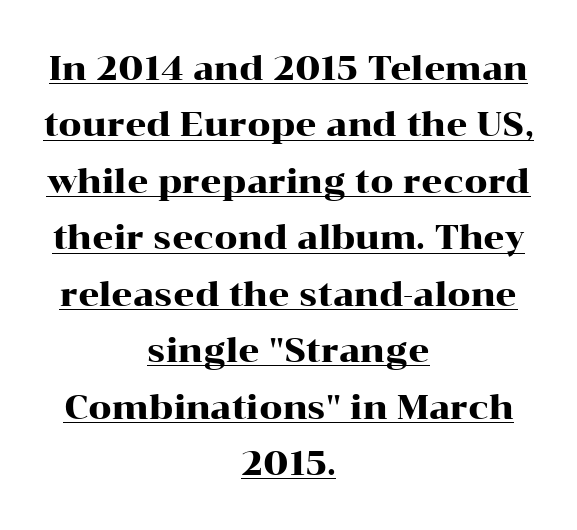
The image shows 33 px wide serif type, upright; set centered, line spacing 1.71x, normal letter spacing, underlined; high stroke contrast and a medium x-height.
